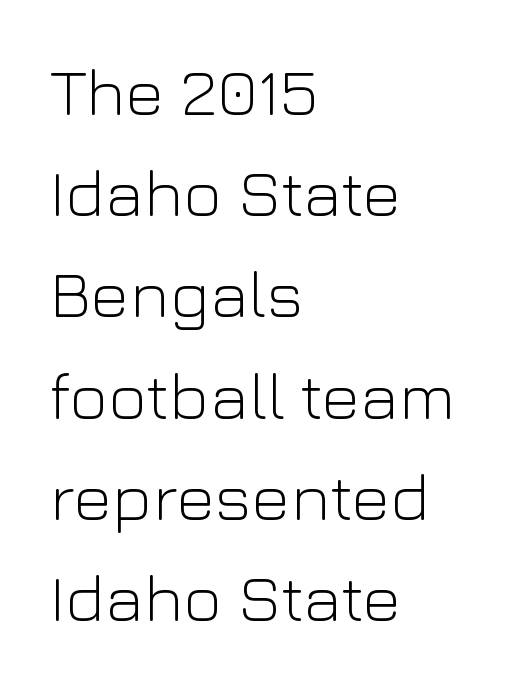
{"serif": "no", "italic": "no", "bold": "no", "weight": "light", "width": "normal", "stroke_contrast": "low", "x_height": "medium", "monospaced": "no", "underline": "no", "align": "left", "line_spacing": "normal", "line_spacing_ratio": 1.51, "letter_spacing": "normal", "letter_spacing_em": 0.0, "glyph_px": 67}
